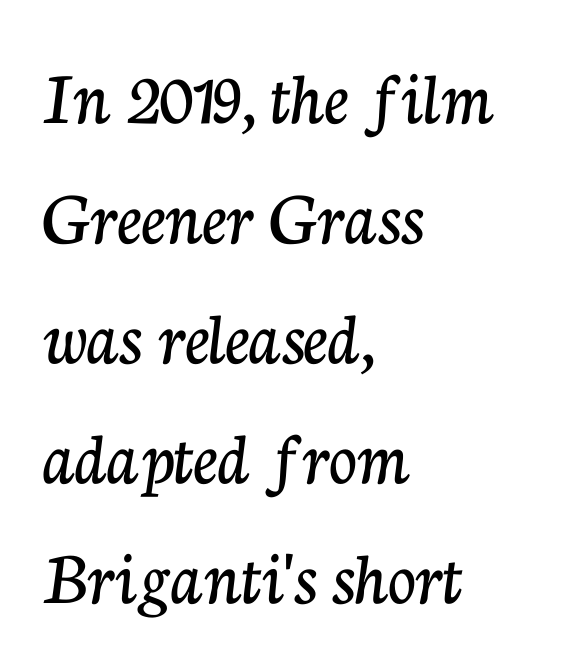
{"serif": "yes", "width": "normal", "stroke_contrast": "low", "x_height": "medium", "monospaced": "no", "underline": "no", "align": "left", "line_spacing": "normal", "line_spacing_ratio": 1.56, "letter_spacing": "normal", "letter_spacing_em": 0.0, "glyph_px": 77}
